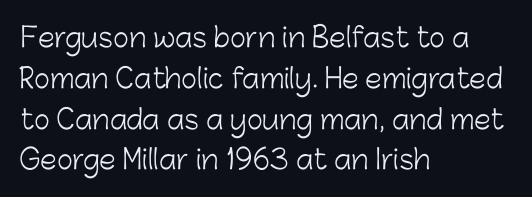
Q: Is the text bold? A: No.
Q: Is the text italic (slanted)? A: No, it is upright.
Q: Is the text underlined? A: No.
Q: How is the paragraph aligned? A: Left-aligned.
Q: Is the spacing between letters normal or unusually wide? A: Normal.
Q: Is the spacing between lines tight, normal or loose? A: Normal.
